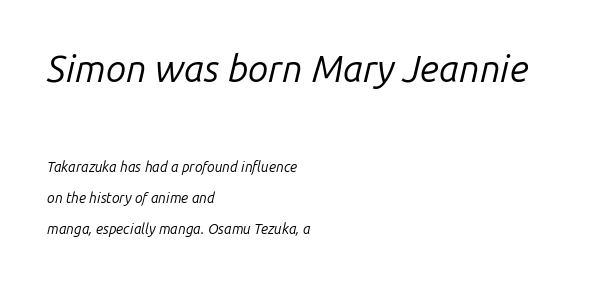
Which margin do the lines hug? The left one — the right edge is uneven. In this sample the first text group is rendered at the bigger scale. Posture: slanted. The rendering keeps characters at their native spacing. The typeface has the unassuming heft of standard copy or less.
